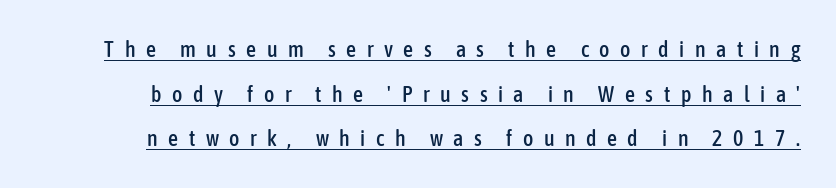
Q: Is the text italic (slanted)? A: No, it is upright.
Q: Is the text underlined? A: Yes.
Q: Is the spacing between letters normal or unusually wide? A: Unusually wide.
Q: Is the spacing between lines tight, normal or loose? A: Loose.
